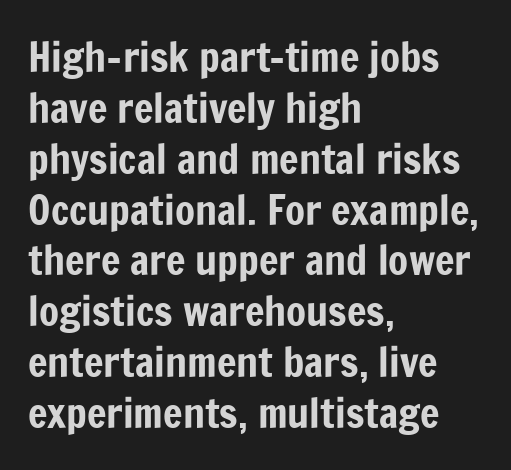
The image shows 41 px condensed sans-serif type, upright; set left-aligned, line spacing 1.24x, normal letter spacing, not underlined; low stroke contrast and a medium x-height.
